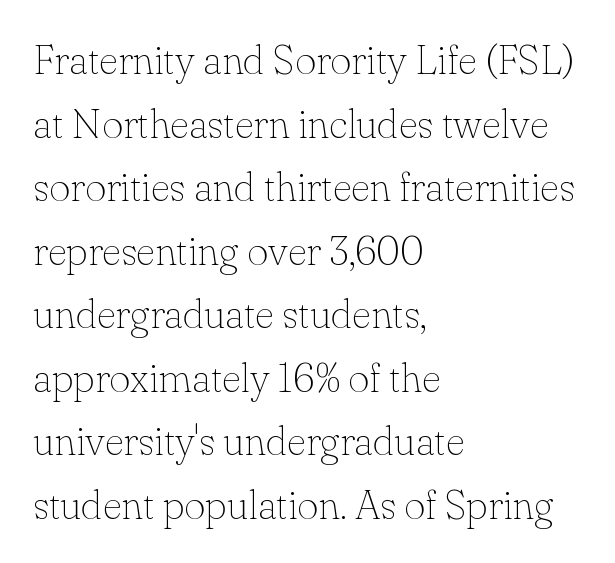
{"serif": "yes", "italic": "no", "bold": "no", "weight": "thin", "width": "normal", "stroke_contrast": "low", "x_height": "small", "monospaced": "no", "underline": "no", "align": "left", "line_spacing": "normal", "line_spacing_ratio": 1.55, "letter_spacing": "normal", "letter_spacing_em": 0.0, "glyph_px": 41}
